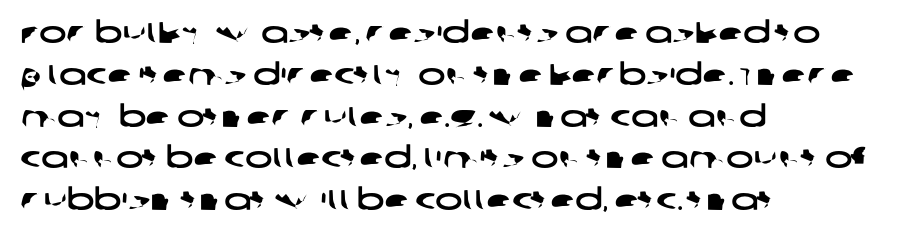
The image shows 29 px wide sans-serif type; set left-aligned, normal line spacing (1.44x), normal letter spacing, not underlined; low stroke contrast and a large x-height.
